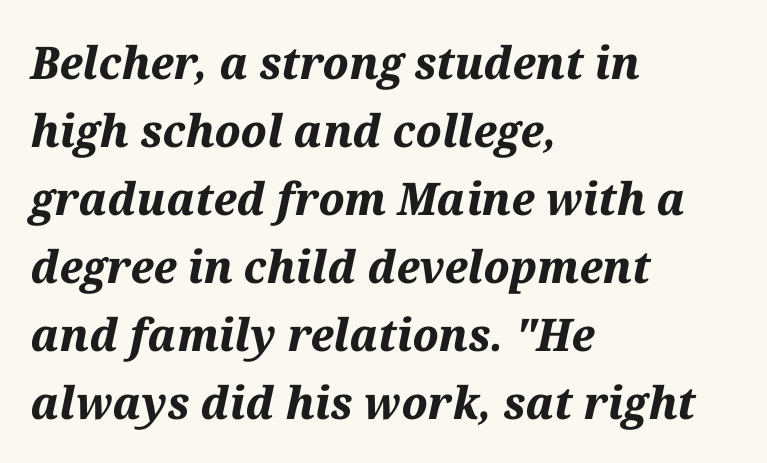
Emphasis by weight is at full strength: bold. Interline gaps are of average width in this sample. In CSS terms this would be text-align: left. Think of a printed novel: that variable character pitch is what you see here. Yep, that's italic — everything's leaning. The glyphs are unaccompanied by any horizontal stroke below them.
